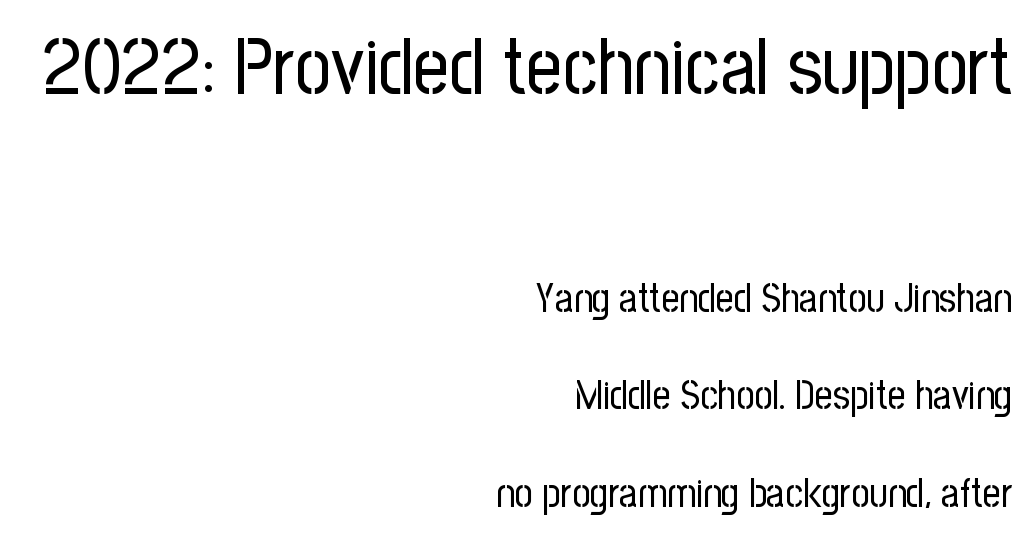
Check under the words: just untouched page. Stems and bowls with no extra thickness — not bold. This rendering employs a face without finishing strokes, i.e., a sans-serif. The more generous point size was reserved for the upper chunk. Every row of glyphs terminates at an identical x-position on the right.
